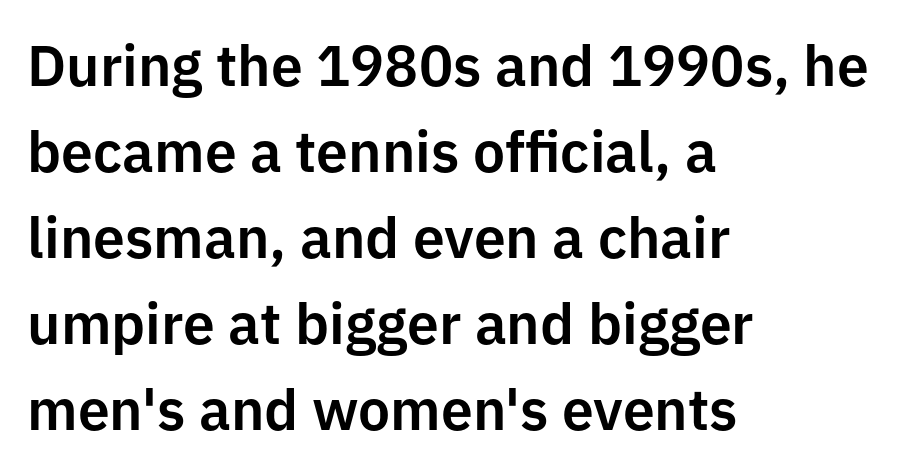
{"serif": "no", "italic": "no", "width": "normal", "stroke_contrast": "low", "x_height": "medium", "monospaced": "no", "underline": "no", "align": "left", "line_spacing": "normal", "line_spacing_ratio": 1.51, "letter_spacing": "normal", "letter_spacing_em": 0.0, "glyph_px": 57}
